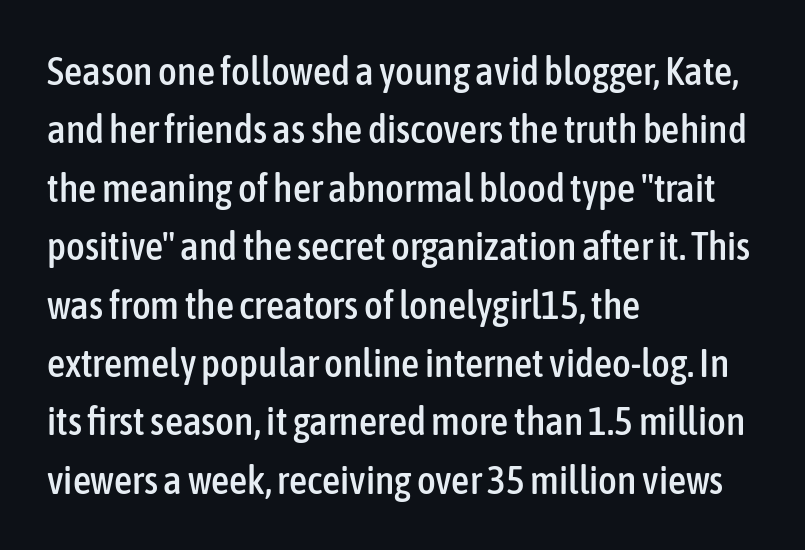
The image shows 40 px condensed sans-serif type, upright; set left-aligned, normal line spacing (1.46x), normal letter spacing, not underlined; low stroke contrast and a medium x-height.
